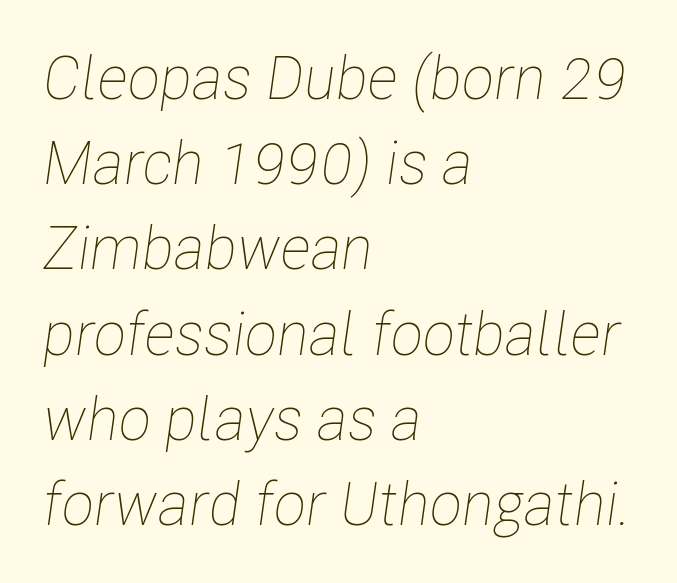
The image shows 60 px thin, condensed type, italic (leaning right); set left-aligned, normal line spacing (1.42x), normal letter spacing, not underlined; low stroke contrast and a medium x-height.
